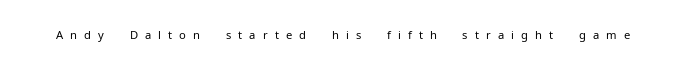
{"italic": "no", "bold": "no", "underline": "no", "letter_spacing": "wide", "letter_spacing_em": 0.31, "glyph_px": 23}
